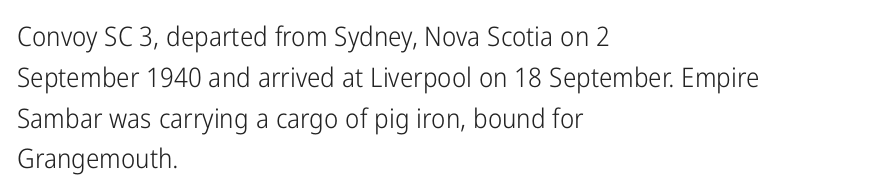
The image shows 27 px text type, upright; set left-aligned, normal line spacing (1.51x), normal letter spacing, not underlined.
